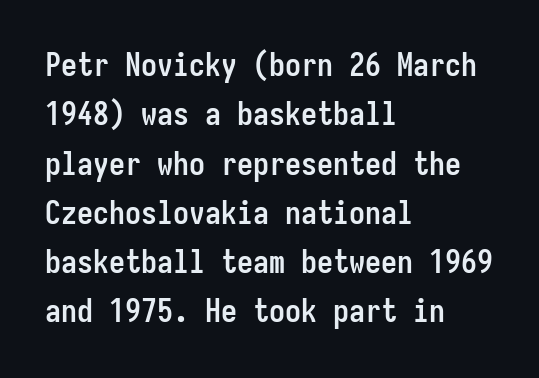
Q: Is the text bold? A: Yes.
Q: Is the text italic (slanted)? A: No, it is upright.
Q: Is the typeface a serif or a sans-serif typeface? A: Sans-serif.
Q: Is the text underlined? A: No.
Q: How is the paragraph aligned? A: Left-aligned.
Q: Is the spacing between letters normal or unusually wide? A: Normal.
Q: Is the spacing between lines tight, normal or loose? A: Normal.
Q: Width (condensed, normal, or wide)? A: Condensed.
Q: Stroke contrast? A: Low.
Q: x-height? A: Medium.
Q: Monospaced? A: Yes.
